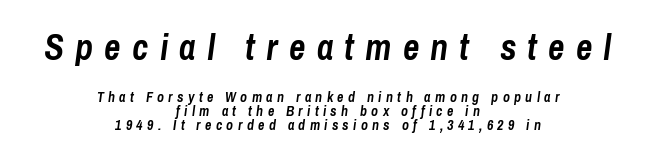
Q: Is the text bold? A: Yes.
Q: Is the text italic (slanted)? A: Yes, it leans right by about 8 degrees.
Q: Is the text underlined? A: No.
Q: How is the paragraph aligned? A: Centered.
Q: Is the spacing between letters normal or unusually wide? A: Unusually wide.
Q: Is the spacing between lines tight, normal or loose? A: Tight.
Q: Which block of text is set in a larger size, the first (top) or the second (bottom)? A: The first (top) one.
Q: Width (condensed, normal, or wide)? A: Condensed.
Q: Stroke contrast? A: Low.
Q: x-height? A: Medium.
Q: Monospaced? A: No.
